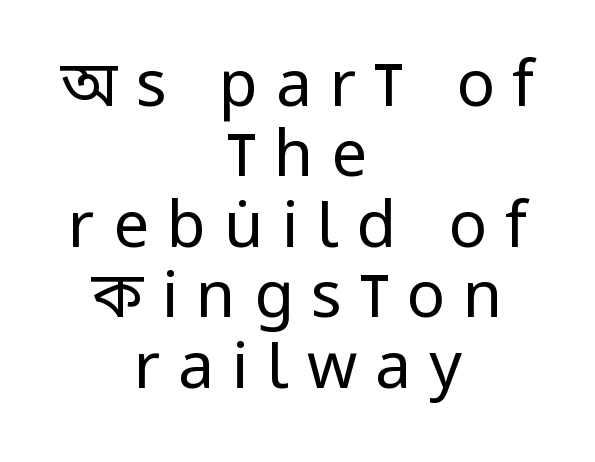
Q: Is the text bold? A: No.
Q: Is the text italic (slanted)? A: No, it is upright.
Q: Is the typeface a serif or a sans-serif typeface? A: Sans-serif.
Q: Is the text underlined? A: No.
Q: How is the paragraph aligned? A: Centered.
Q: Is the spacing between letters normal or unusually wide? A: Unusually wide.
Q: Is the spacing between lines tight, normal or loose? A: Tight.
Q: Width (condensed, normal, or wide)? A: Condensed.
Q: Stroke contrast? A: Low.
Q: x-height? A: Large.
Q: Monospaced? A: No.
